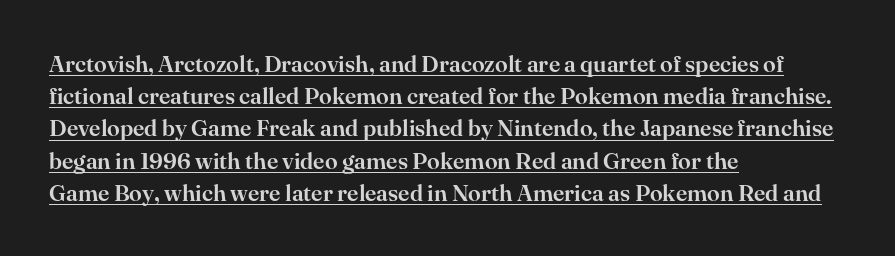
Q: Is the text italic (slanted)? A: No, it is upright.
Q: Is the text underlined? A: Yes.
Q: How is the paragraph aligned? A: Left-aligned.
Q: Is the spacing between letters normal or unusually wide? A: Normal.
Q: Is the spacing between lines tight, normal or loose? A: Normal.
